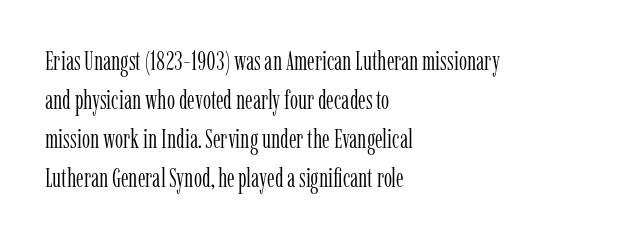
Q: Is the text bold? A: No.
Q: Is the text italic (slanted)? A: No, it is upright.
Q: Is the text underlined? A: No.
Q: How is the paragraph aligned? A: Left-aligned.
Q: Is the spacing between letters normal or unusually wide? A: Normal.
Q: Is the spacing between lines tight, normal or loose? A: Normal.
